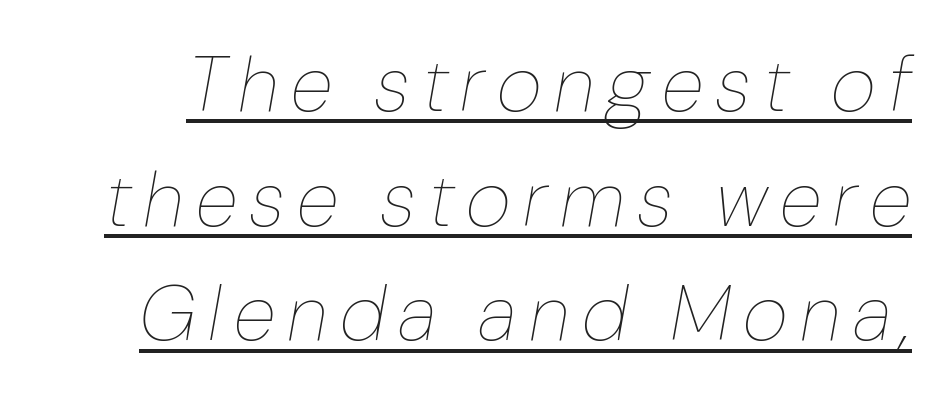
The image shows 78 px thin type, italic (leaning right); set normal line spacing (1.47x), underlined; low stroke contrast and a medium x-height.
